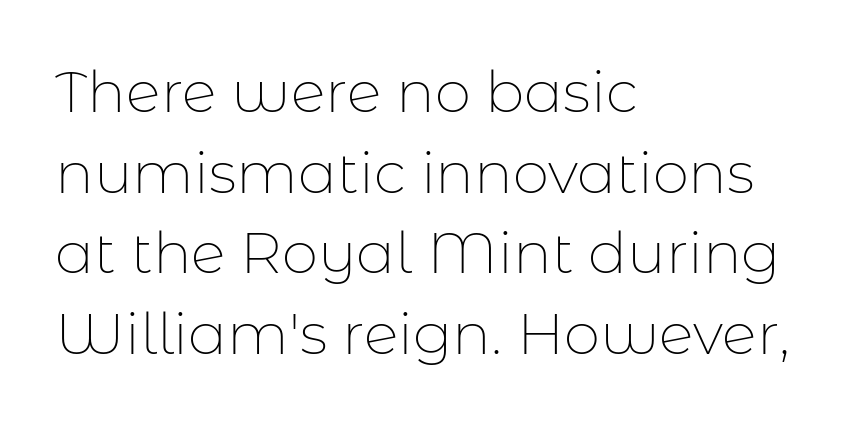
{"serif": "no", "italic": "no", "bold": "no", "weight": "thin", "width": "normal", "stroke_contrast": "low", "x_height": "medium", "monospaced": "no", "underline": "no", "align": "left", "line_spacing": "normal", "line_spacing_ratio": 1.39, "letter_spacing": "normal", "letter_spacing_em": 0.0, "glyph_px": 58}
